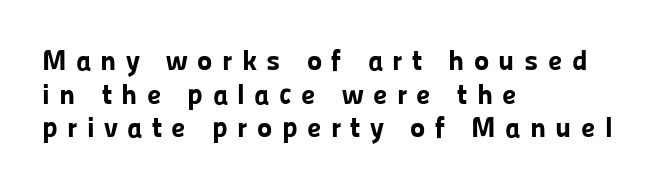
Strong, thick strokes mark this as bold type. The face used here is a sans, in the tradition of grotesques and geometrics. Every row of glyphs begins at an identical x-position on the left. The passage shown has open, widely tracked lettering throughout.
